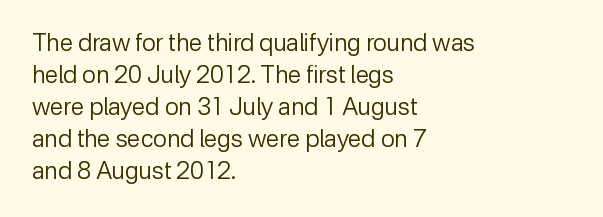
The image shows 24 px text type, upright; set left-aligned, normal line spacing (1.33x), normal letter spacing, not underlined.
